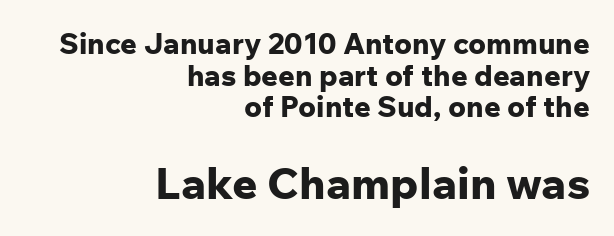
{"serif": "no", "italic": "no", "bold": "yes", "weight": "bold", "width": "normal", "stroke_contrast": "low", "x_height": "medium", "monospaced": "no", "underline": "no", "align": "right", "line_spacing": "tight", "line_spacing_ratio": 1.09, "letter_spacing": "normal", "letter_spacing_em": 0.0, "larger_block": "second", "size_ratio": 1.52, "glyph_px": 44}
